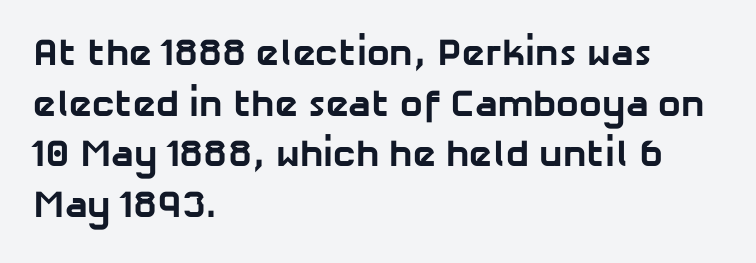
The image shows 38 px bold sans-serif type; set left-aligned, normal line spacing (1.33x), normal letter spacing, not underlined; low stroke contrast and a medium x-height.
